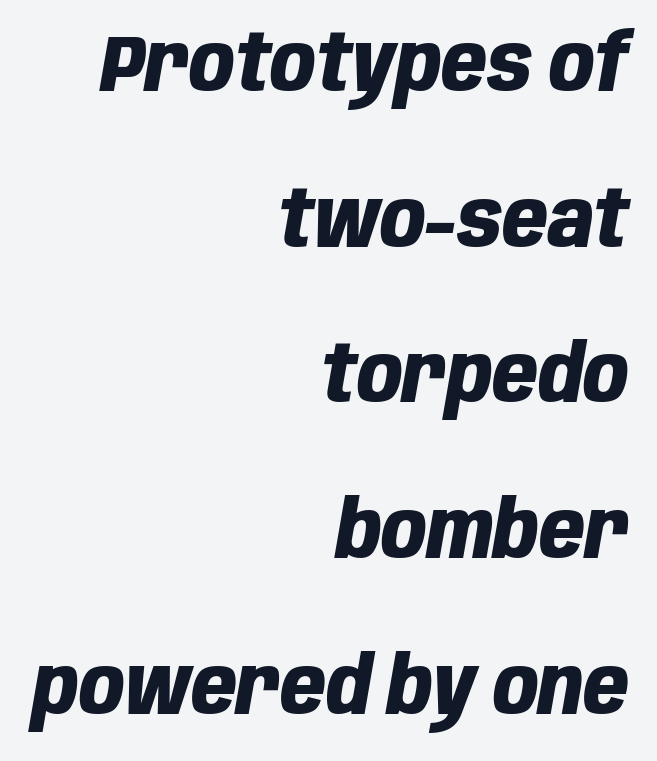
{"italic": "yes", "lean": "right", "slant_degrees": 10, "bold": "yes", "weight": "heavy", "width": "condensed", "stroke_contrast": "low", "x_height": "large", "monospaced": "no", "underline": "no", "align": "right", "line_spacing": "loose", "line_spacing_ratio": 1.97, "letter_spacing": "normal", "letter_spacing_em": 0.0, "glyph_px": 79}
